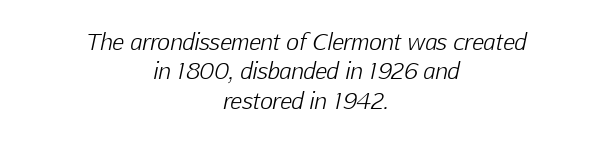
The image shows 22 px text type, italic (leaning right); set centered, normal line spacing (1.34x), normal letter spacing, not underlined.
